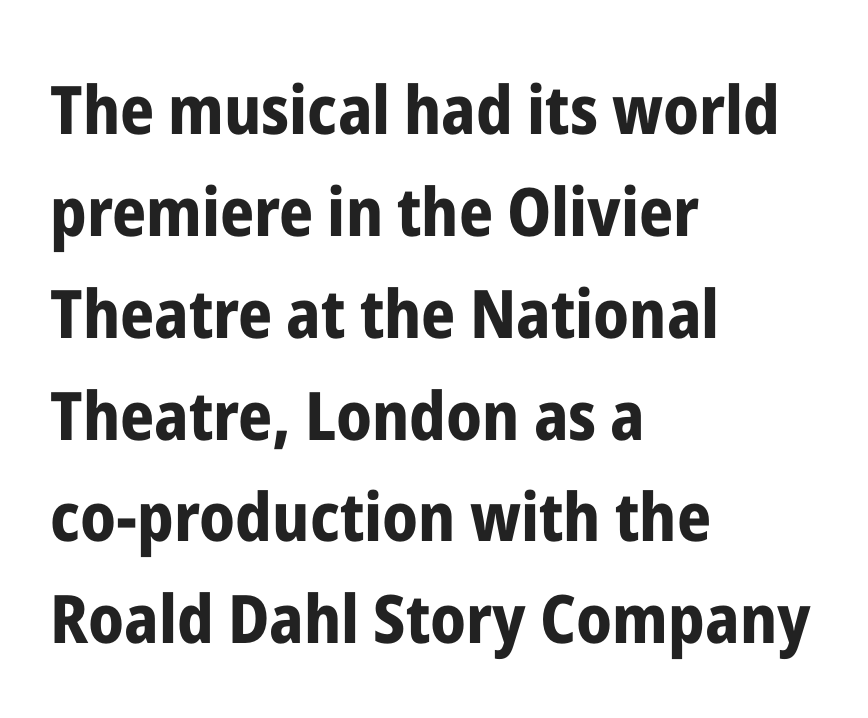
The image shows 67 px bold, condensed sans-serif type, upright; set left-aligned, normal line spacing (1.52x), normal letter spacing, not underlined; low stroke contrast and a medium x-height.
